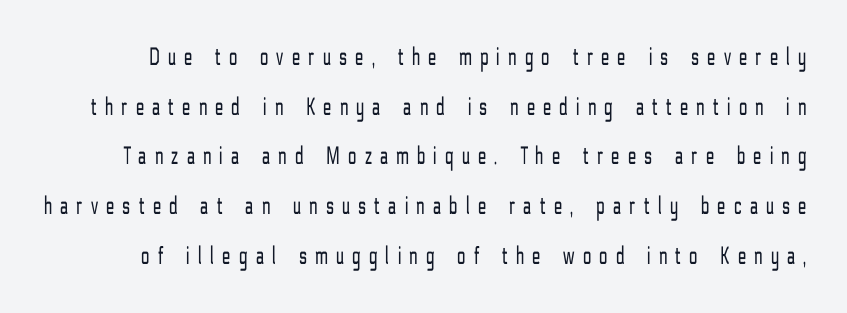
Q: Is the text bold? A: No.
Q: Is the text italic (slanted)? A: No, it is upright.
Q: Is the text underlined? A: No.
Q: Is the spacing between letters normal or unusually wide? A: Unusually wide.
Q: Is the spacing between lines tight, normal or loose? A: Loose.
